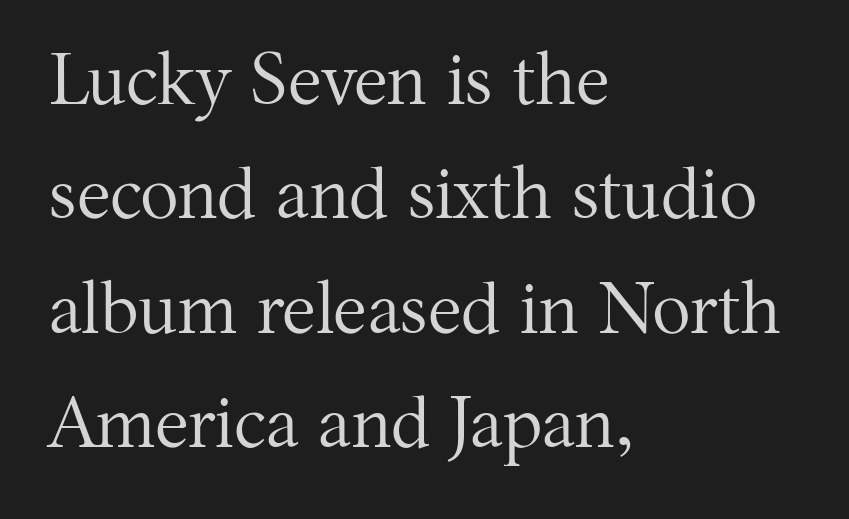
{"serif": "yes", "italic": "no", "bold": "no", "weight": "regular", "width": "normal", "stroke_contrast": "medium", "x_height": "medium", "monospaced": "no", "underline": "no", "align": "left", "line_spacing": "normal", "line_spacing_ratio": 1.59, "letter_spacing": "normal", "letter_spacing_em": 0.0, "glyph_px": 72}
